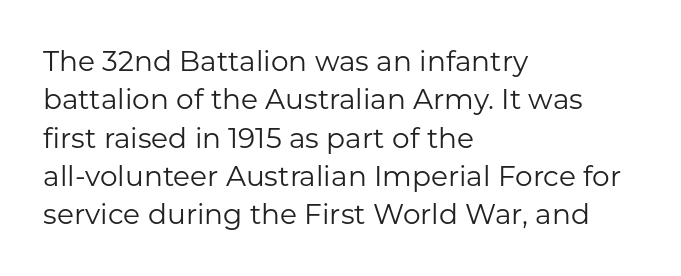
{"serif": "no", "italic": "no", "bold": "no", "weight": "regular", "width": "normal", "stroke_contrast": "low", "x_height": "medium", "monospaced": "no", "underline": "no", "align": "left", "line_spacing": "normal", "line_spacing_ratio": 1.37, "letter_spacing": "normal", "letter_spacing_em": 0.0, "glyph_px": 28}
